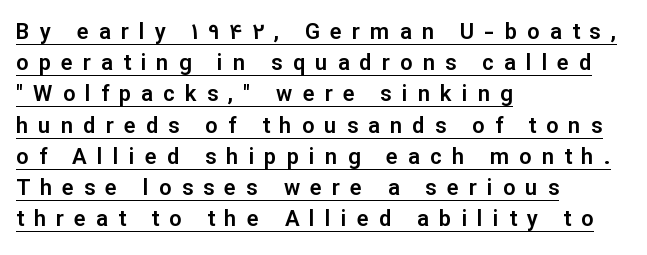
The text block is weighted toward the left margin, trailing off unevenly rightward. Honestly, the underline is the first thing you notice here. The rendering inserts visible extra space after every character. A typesetter would call this leading conventional body-copy spacing.
